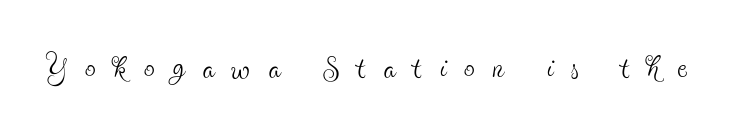
{"serif": "yes", "bold": "no", "weight": "thin", "width": "condensed", "x_height": "small", "monospaced": "no", "underline": "no", "letter_spacing": "wide", "letter_spacing_em": 0.42, "glyph_px": 43}
